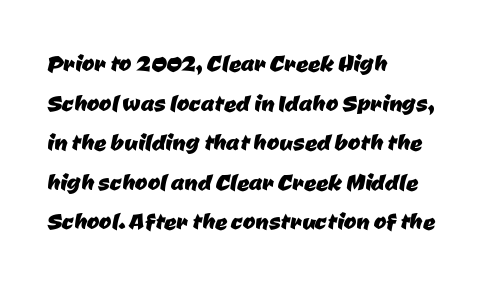
Q: Is the typeface a serif or a sans-serif typeface? A: Sans-serif.
Q: Is the text underlined? A: No.
Q: How is the paragraph aligned? A: Left-aligned.
Q: Is the spacing between letters normal or unusually wide? A: Normal.
Q: Is the spacing between lines tight, normal or loose? A: Normal.
Q: Width (condensed, normal, or wide)? A: Normal.
Q: Stroke contrast? A: Low.
Q: x-height? A: Medium.
Q: Monospaced? A: No.
